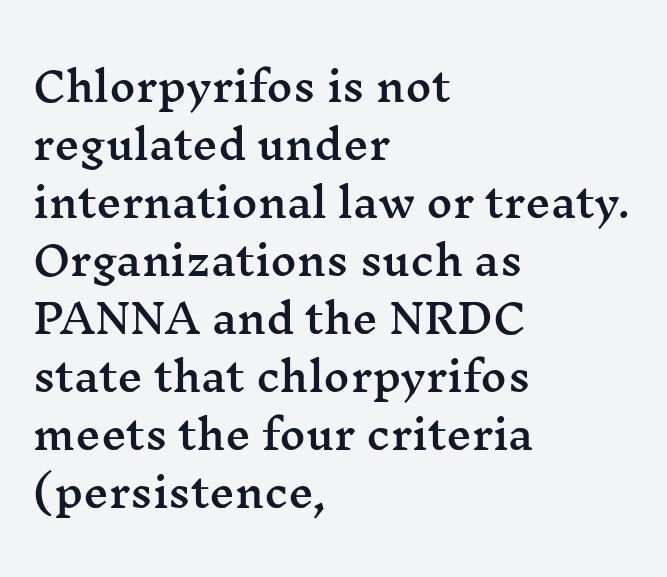
Q: Is the text italic (slanted)? A: No, it is upright.
Q: Is the typeface a serif or a sans-serif typeface? A: Serif.
Q: Is the text underlined? A: No.
Q: How is the paragraph aligned? A: Left-aligned.
Q: Is the spacing between letters normal or unusually wide? A: Normal.
Q: Is the spacing between lines tight, normal or loose? A: Normal.
Q: Width (condensed, normal, or wide)? A: Wide.
Q: Stroke contrast? A: Medium.
Q: x-height? A: Medium.
Q: Monospaced? A: No.
